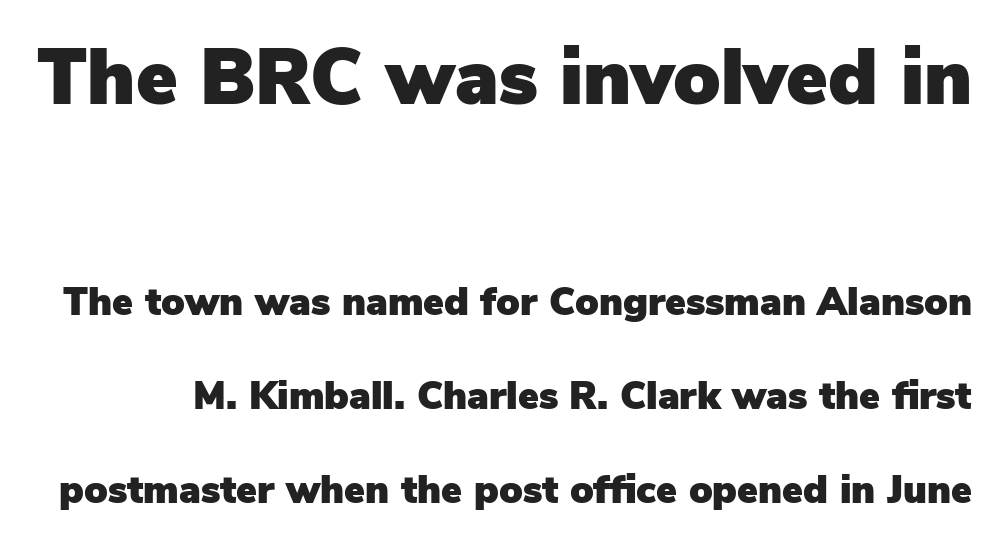
The image shows 78 px sans-serif type, upright; set loose line spacing (2.41x), normal letter spacing, not underlined; the first (top) block is 2.0x larger; low stroke contrast and a medium x-height.
